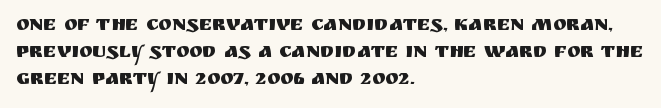
One-word summary of the alignment: left. The words here are not underlined. The passage shown stacks its lines at a standard gap. These lines were composed using upright roman letters.
